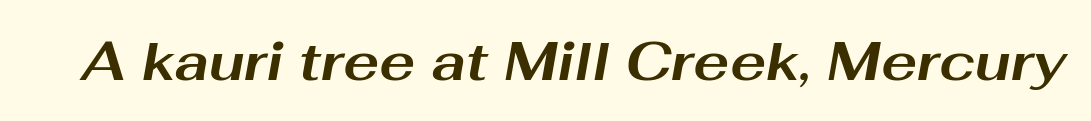
Looking at the ascenders, they clearly lean. Every letter is thick-stroked: bold, no question. Note the varied advance widths — an 'i' is clearly narrower than an 'm'. The space directly below the letters is spotless. Default kerning and tracking; the words read as compact shapes.
